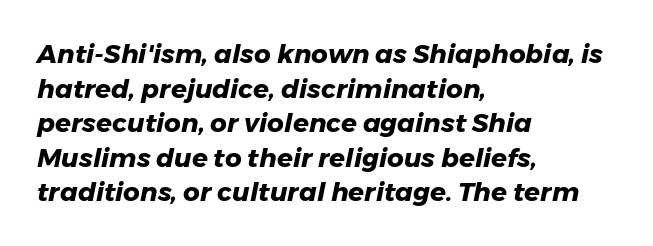
Successive baselines arrive at the customary interval. Italic: yes, the glyphs are oblique. The lines are quadded left. Strong, thick strokes mark this as bold type.
